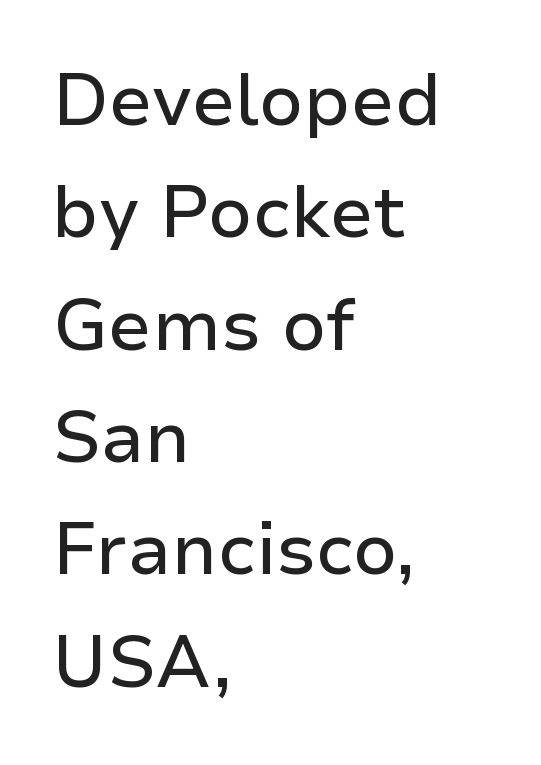
Proportional: the letters do not fall into vertical columns. Each word holds together tightly as a unit, with standard inter-letter gaps. The line-height multiplier appears to be the usual default. The rendering anchors every line to the left-hand side. A typesetter would mark this as roman, not italic.
